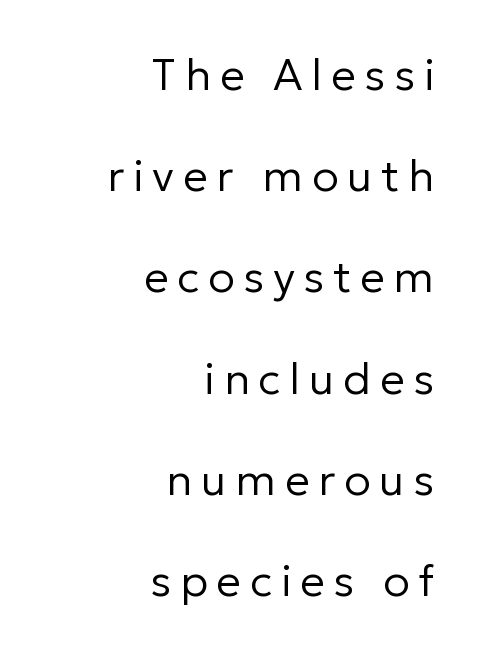
{"serif": "no", "italic": "no", "bold": "no", "weight": "regular", "width": "normal", "stroke_contrast": "low", "x_height": "medium", "monospaced": "no", "underline": "no", "align": "right", "line_spacing": "loose", "line_spacing_ratio": 2.3, "letter_spacing": "wide", "letter_spacing_em": 0.2, "glyph_px": 44}
